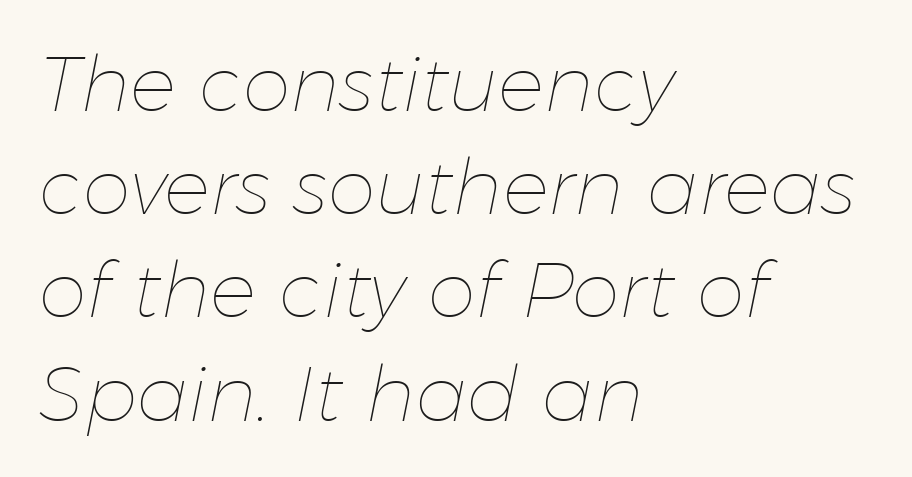
{"italic": "yes", "lean": "right", "slant_degrees": 11, "bold": "no", "weight": "thin", "width": "normal", "stroke_contrast": "low", "x_height": "medium", "monospaced": "no", "underline": "no", "align": "left", "line_spacing": "normal", "line_spacing_ratio": 1.34, "letter_spacing": "normal", "letter_spacing_em": 0.0, "glyph_px": 77}
